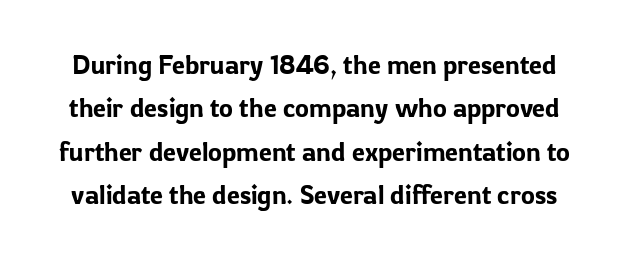
The image shows 26 px text type, upright; set normal line spacing (1.67x), normal letter spacing, not underlined.
